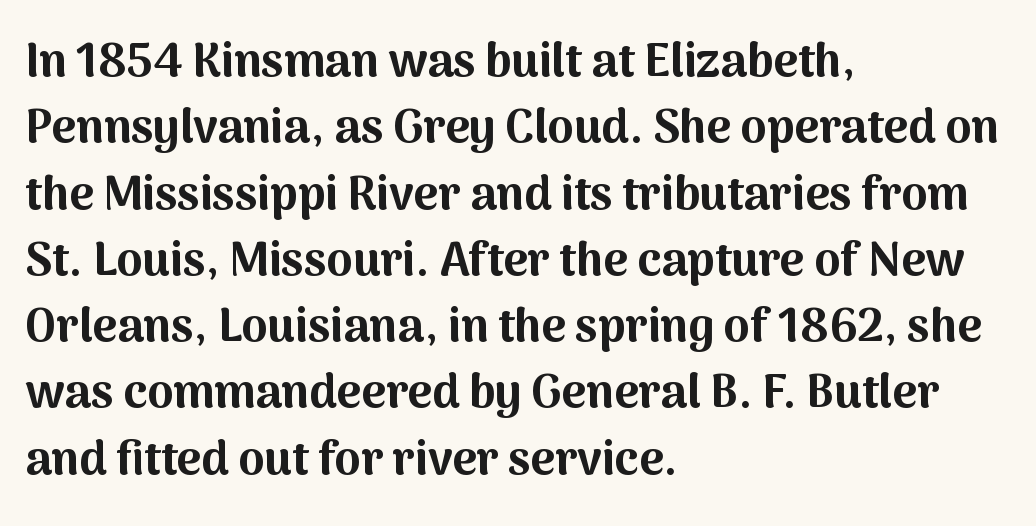
Q: Is the text bold? A: Yes.
Q: Is the text italic (slanted)? A: No, it is upright.
Q: Is the typeface a serif or a sans-serif typeface? A: Sans-serif.
Q: Is the text underlined? A: No.
Q: How is the paragraph aligned? A: Left-aligned.
Q: Is the spacing between letters normal or unusually wide? A: Normal.
Q: Is the spacing between lines tight, normal or loose? A: Normal.
Q: Width (condensed, normal, or wide)? A: Normal.
Q: Stroke contrast? A: Medium.
Q: x-height? A: Medium.
Q: Monospaced? A: No.
